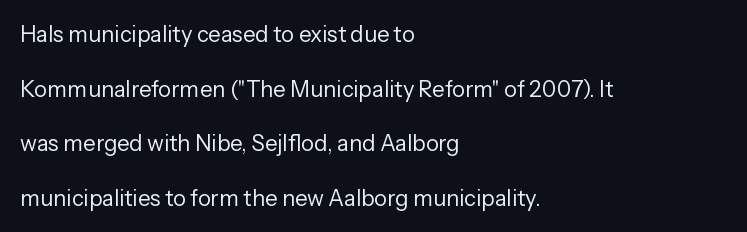
The image shows 22 px text type, upright; set left-aligned, loose line spacing (2.48x), normal letter spacing, not underlined.
